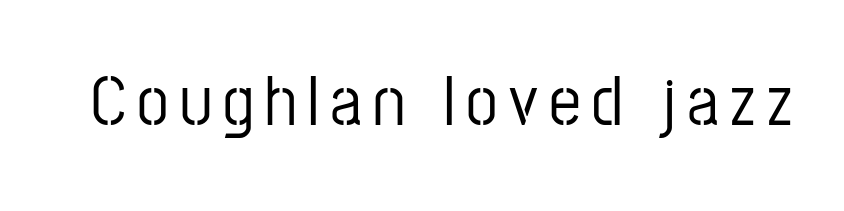
The passage shown is typeset with a sans-serif family. The area under the type is left untouched. Italic: no, the glyphs are upright roman. A typesetter would call this proportional, since set widths differ per character.
